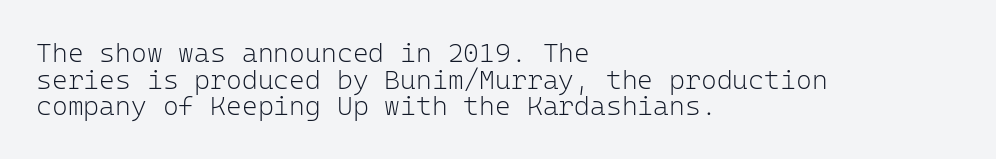
{"italic": "no", "bold": "no", "underline": "no", "align": "left", "line_spacing": "tight", "line_spacing_ratio": 0.99, "letter_spacing": "normal", "letter_spacing_em": 0.0, "glyph_px": 27}
